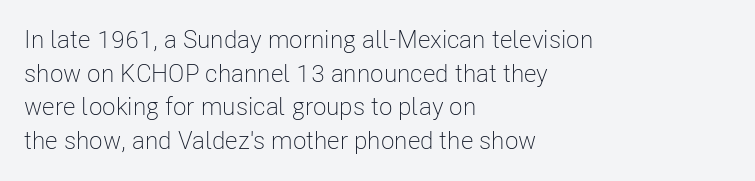
Q: Is the text bold? A: No.
Q: Is the text italic (slanted)? A: No, it is upright.
Q: Is the text underlined? A: No.
Q: How is the paragraph aligned? A: Left-aligned.
Q: Is the spacing between letters normal or unusually wide? A: Normal.
Q: Is the spacing between lines tight, normal or loose? A: Normal.
